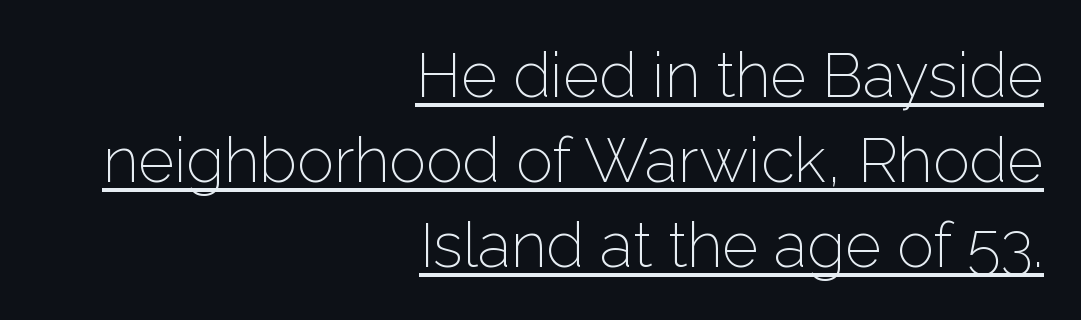
Type style note: lacks serifs. These lines were composed using upright roman letters. Horizontal bands of white between lines are of average thickness. These lines are rendered in a variable-pitch font. Weight: not bold — regular or lighter.
